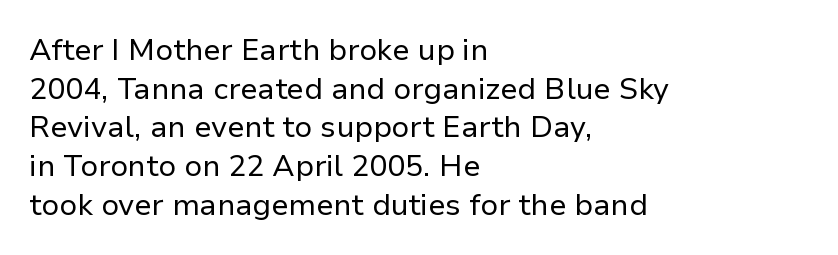
Q: Is the text bold? A: No.
Q: Is the text italic (slanted)? A: No, it is upright.
Q: Is the typeface a serif or a sans-serif typeface? A: Sans-serif.
Q: Is the text underlined? A: No.
Q: How is the paragraph aligned? A: Left-aligned.
Q: Is the spacing between letters normal or unusually wide? A: Normal.
Q: Is the spacing between lines tight, normal or loose? A: Normal.
Q: Width (condensed, normal, or wide)? A: Normal.
Q: Stroke contrast? A: Low.
Q: x-height? A: Medium.
Q: Monospaced? A: No.
